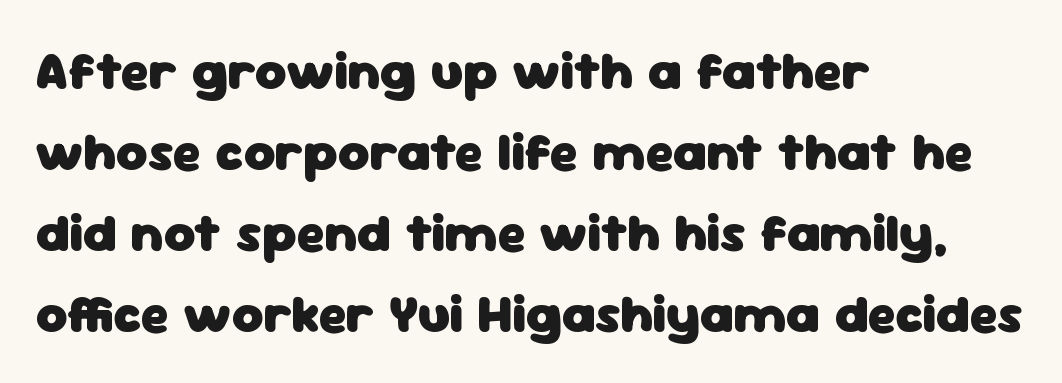
{"serif": "no", "italic": "no", "bold": "yes", "weight": "heavy", "width": "normal", "stroke_contrast": "low", "x_height": "medium", "monospaced": "no", "underline": "no", "align": "left", "line_spacing": "normal", "line_spacing_ratio": 1.5, "letter_spacing": "normal", "letter_spacing_em": 0.0, "glyph_px": 54}
